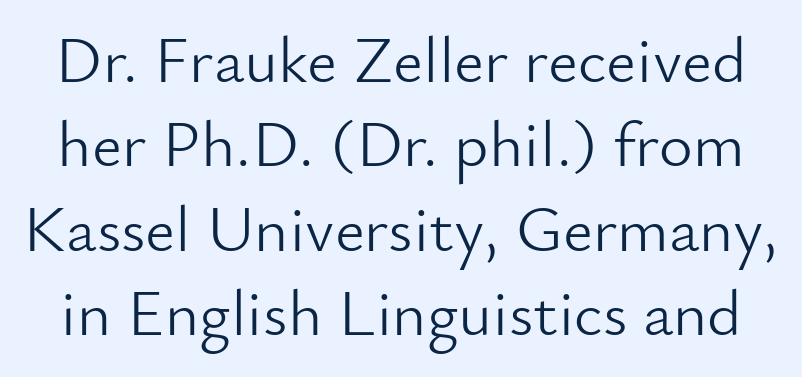
The baseline area is clear. Rows of type keep a routine distance in the vertical direction. Bold? No — there's no thickening of the strokes. A typesetter would call this proportional, since set widths differ per character.
